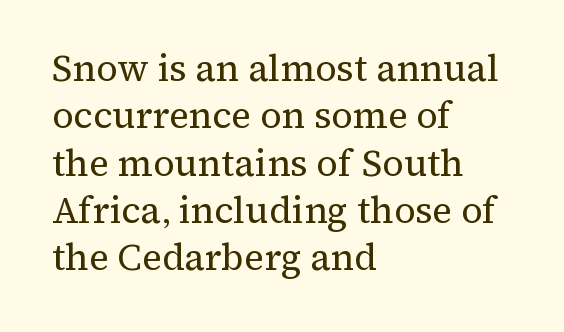
The image shows 37 px regular-weight serif type, upright; set left-aligned, normal line spacing (1.28x), normal letter spacing, not underlined; medium stroke contrast and a medium x-height.
